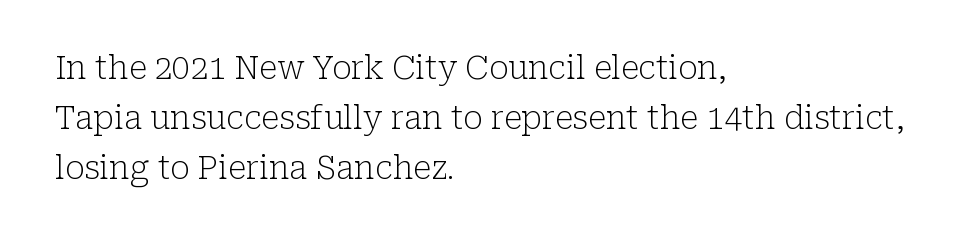
{"serif": "yes", "italic": "no", "bold": "no", "weight": "light", "width": "normal", "stroke_contrast": "low", "x_height": "medium", "monospaced": "no", "underline": "no", "align": "left", "line_spacing": "normal", "line_spacing_ratio": 1.56, "letter_spacing": "normal", "letter_spacing_em": 0.0, "glyph_px": 32}
